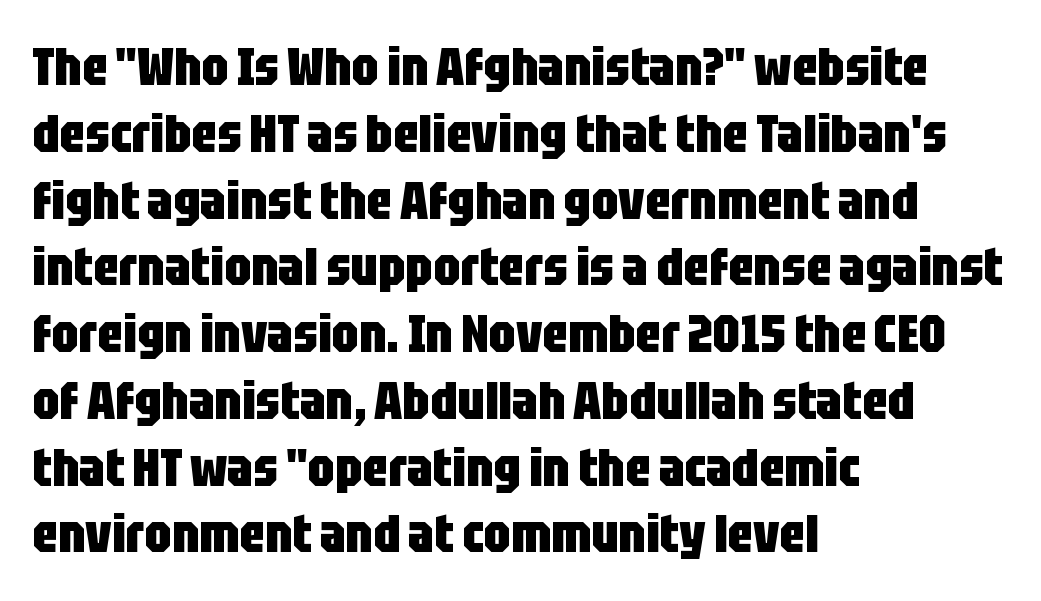
The image shows 53 px heavy, condensed sans-serif type, upright; set left-aligned, normal line spacing (1.26x), normal letter spacing, not underlined; low stroke contrast and a large x-height.
